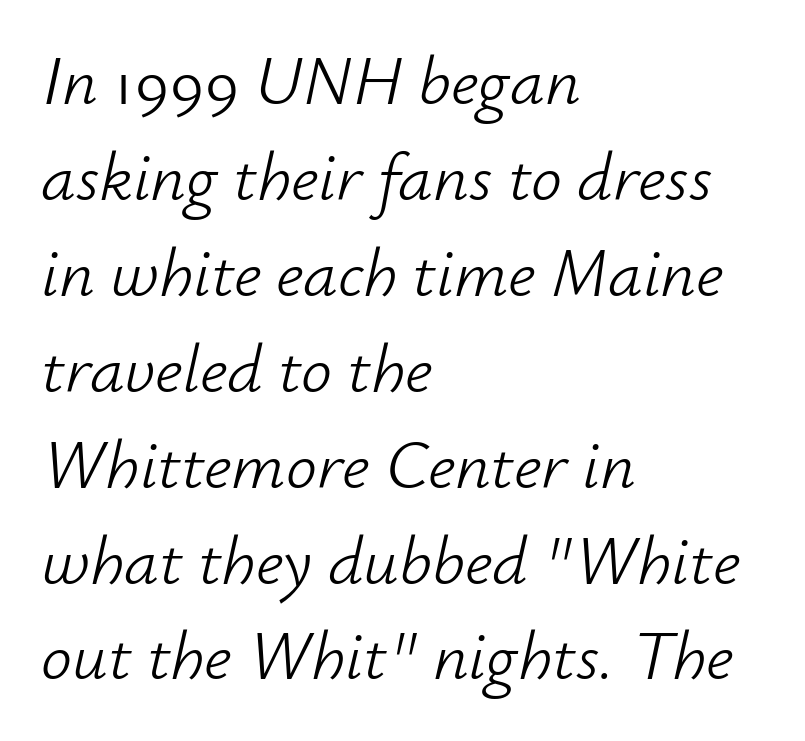
Q: Is the text bold? A: No.
Q: Is the text italic (slanted)? A: Yes, it leans right by about 12 degrees.
Q: Is the text underlined? A: No.
Q: How is the paragraph aligned? A: Left-aligned.
Q: Is the spacing between letters normal or unusually wide? A: Normal.
Q: Is the spacing between lines tight, normal or loose? A: Normal.
Q: Width (condensed, normal, or wide)? A: Normal.
Q: Stroke contrast? A: Low.
Q: x-height? A: Small.
Q: Monospaced? A: No.
